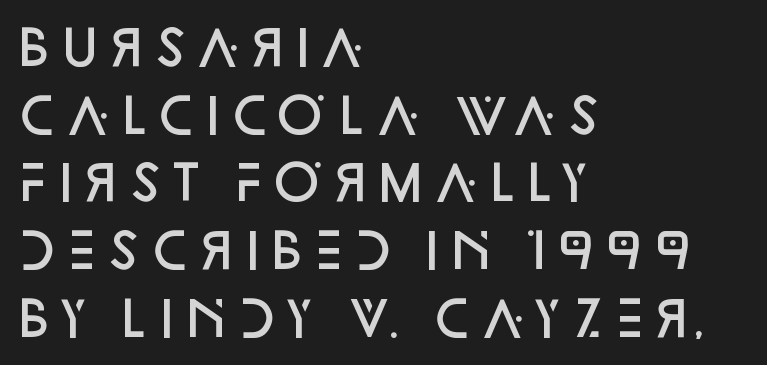
What stands out about the letter spacing? Nothing — it is the standard amount. The specimen reads as upright at a glance. Compared with typical paragraphs, the rows here are spaced about the same. Students, this is semibold: more ink than regular, less than bold. The letters carry no serifs — their stems end cleanly without finishing strokes.
